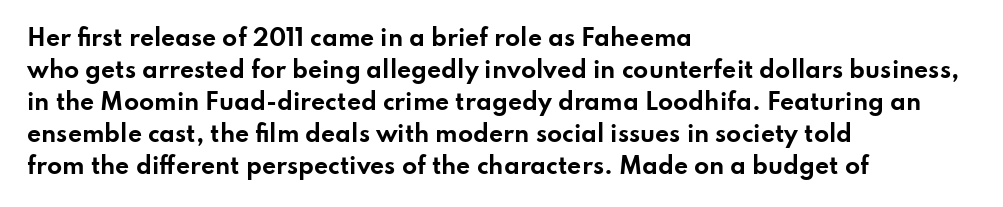
Students, observe: this is what conventionally led text looks like. Ascenders rise straight up at ninety degrees. Pretty heavy lettering here — definitely bold. The words here are not underlined.
